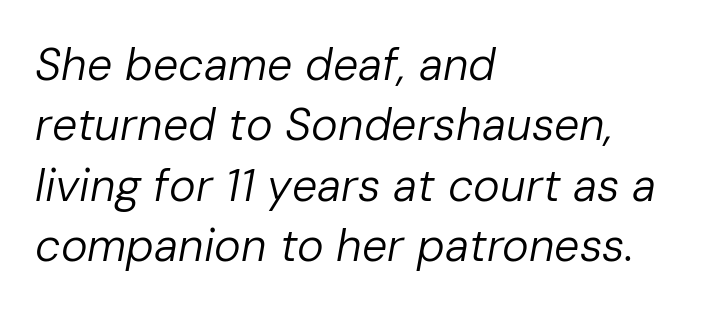
Which margin do the lines hug? The left one — the right edge is uneven. Notice how the stems are inclined rather than vertical — that's the hallmark of italics. Nothing heavy about these letters — not bold at all. Students, observe: this is what conventionally led text looks like. Honestly, there is no underline to notice here at all. Is the letter spacing exaggerated? No — it looks like the ordinary default.
